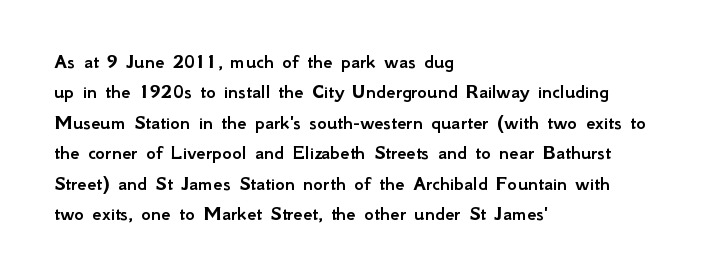
{"italic": "no", "underline": "no", "align": "left", "line_spacing": "normal", "line_spacing_ratio": 1.45, "letter_spacing": "normal", "letter_spacing_em": 0.0, "glyph_px": 21}
